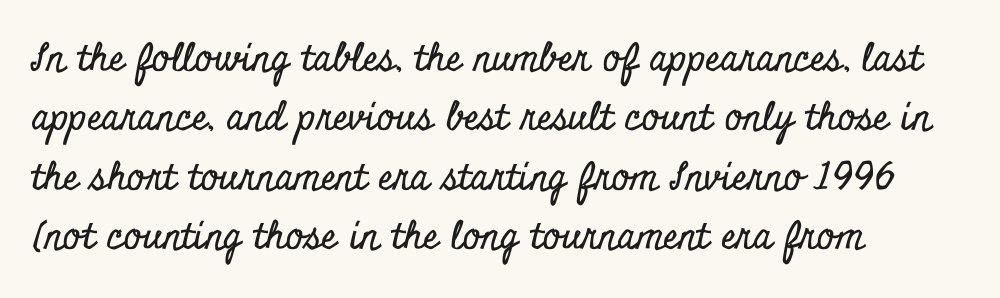
The image shows 38 px condensed serif type; set left-aligned, normal line spacing (1.56x), normal letter spacing, not underlined; low stroke contrast and a small x-height.
